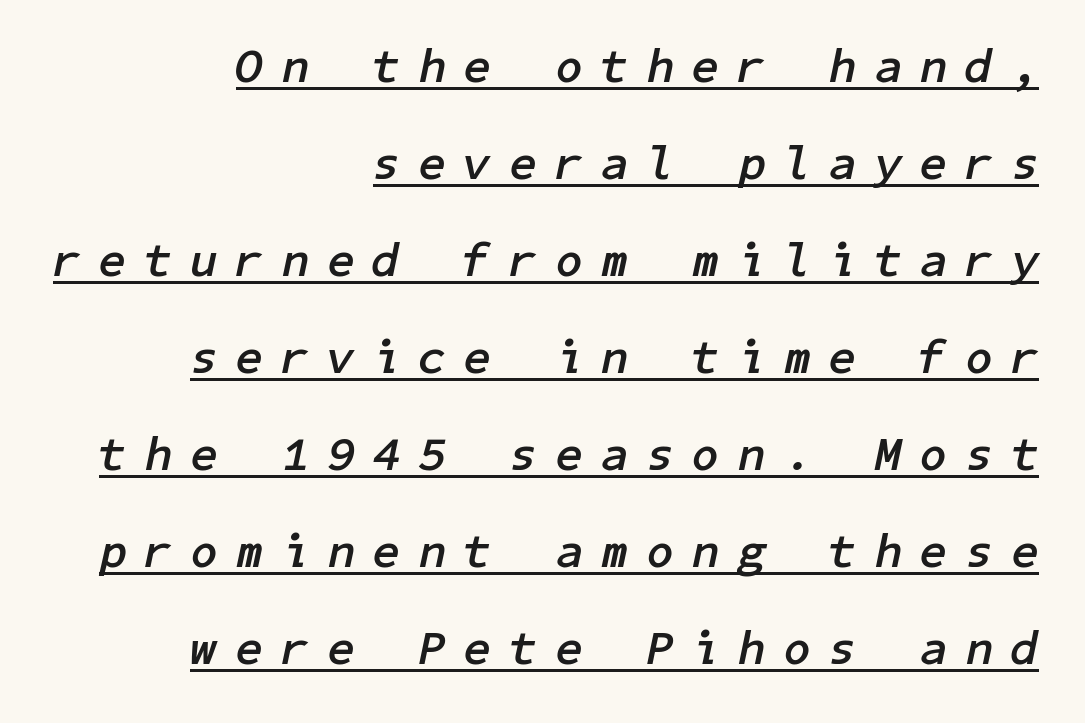
The image shows 48 px semibold type, italic (leaning right); set right-aligned, loose line spacing (2.02x), unusually wide letter spacing (+0.4 em), underlined; low stroke contrast and a medium x-height.
